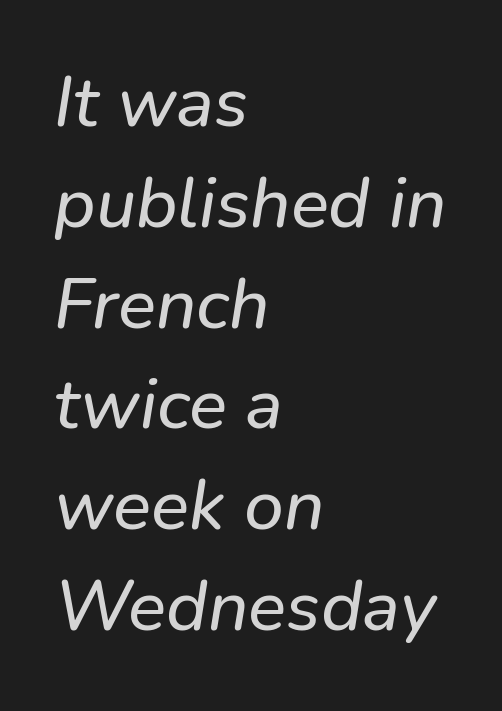
Compared with a centered layout, this one pins lines to the left instead. Successive baselines arrive at the customary interval. Descender tails drop into unmarked territory. Each letter keeps its own natural width here, so spacing adapts to shape. A typesetter would label this face a sans. This rendering leaves character spacing at its baseline value.
